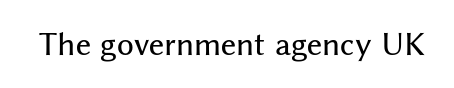
The image shows 29 px sans-serif type, upright; set normal letter spacing, not underlined; medium stroke contrast and a medium x-height.
